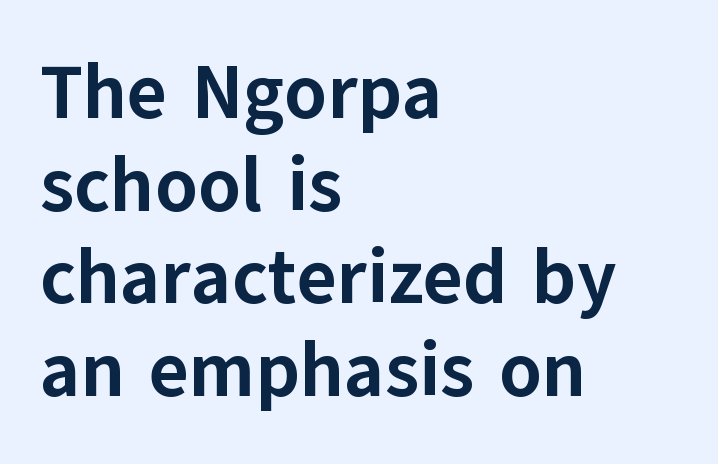
{"serif": "no", "italic": "no", "bold": "yes", "weight": "bold", "width": "normal", "stroke_contrast": "low", "x_height": "medium", "monospaced": "no", "underline": "no", "align": "left", "line_spacing_ratio": 1.22, "letter_spacing": "normal", "letter_spacing_em": 0.0, "glyph_px": 76}
